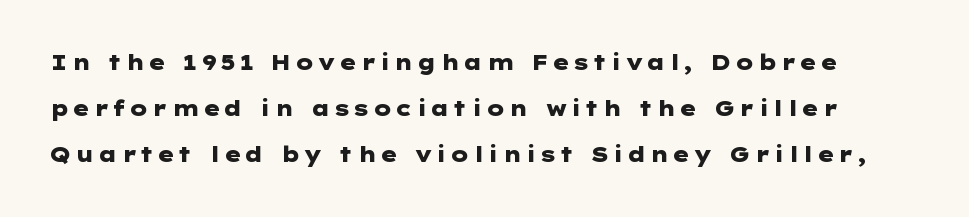
If you drew a line through each stem, it would be perfectly vertical. Nobody drew a line under any word here. Students, this is bold: see how much ink each stroke carries. Does the leading feel generous? Absolutely, it's lavish.
